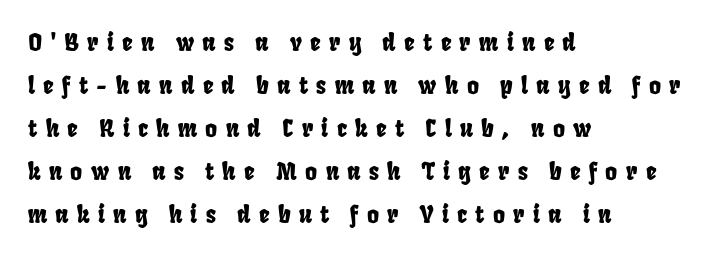
The image shows 23 px text type; set left-aligned, line spacing 1.87x, unusually wide letter spacing (+0.36 em), not underlined.
